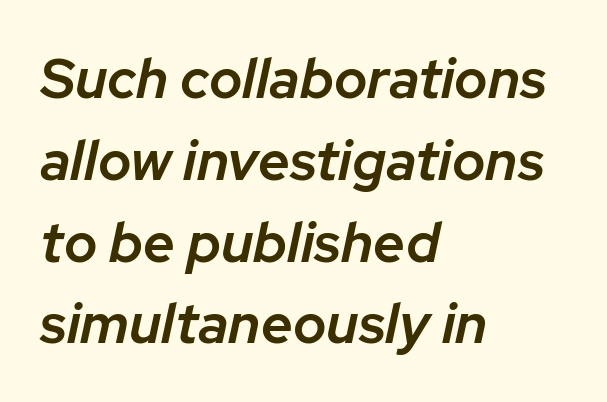
Q: Is the text bold? A: Semi-bold.
Q: Is the text italic (slanted)? A: Yes, it leans right by about 12 degrees.
Q: Is the text underlined? A: No.
Q: How is the paragraph aligned? A: Left-aligned.
Q: Is the spacing between letters normal or unusually wide? A: Normal.
Q: Is the spacing between lines tight, normal or loose? A: Normal.
Q: Width (condensed, normal, or wide)? A: Normal.
Q: Stroke contrast? A: Low.
Q: x-height? A: Medium.
Q: Monospaced? A: No.
